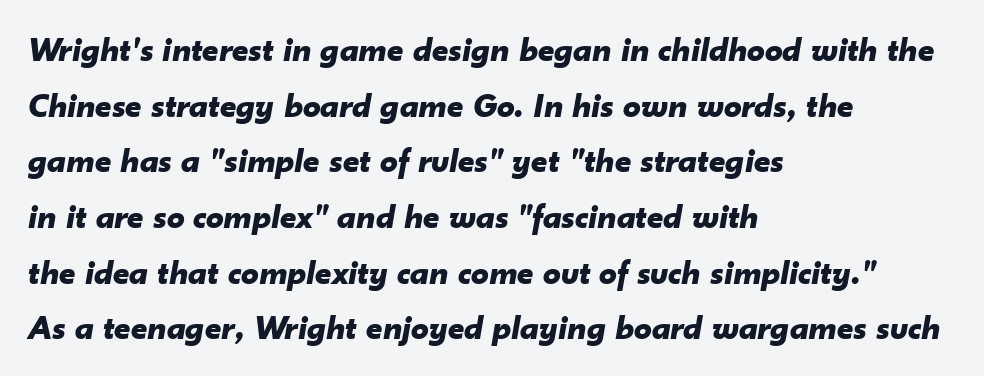
The image shows 35 px bold type, italic (leaning right); set left-aligned, normal line spacing (1.59x), normal letter spacing, not underlined; low stroke contrast and a small x-height.
